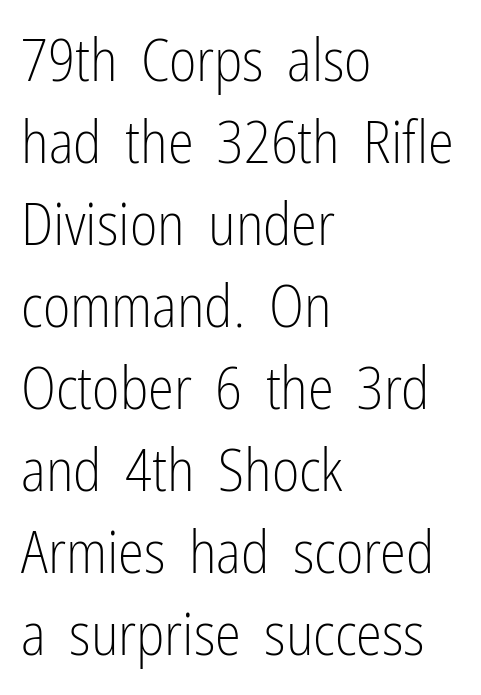
{"serif": "no", "italic": "no", "bold": "no", "weight": "light", "width": "condensed", "stroke_contrast": "low", "x_height": "medium", "monospaced": "no", "underline": "no", "align": "left", "line_spacing": "normal", "line_spacing_ratio": 1.39, "letter_spacing": "normal", "letter_spacing_em": 0.0, "glyph_px": 59}
